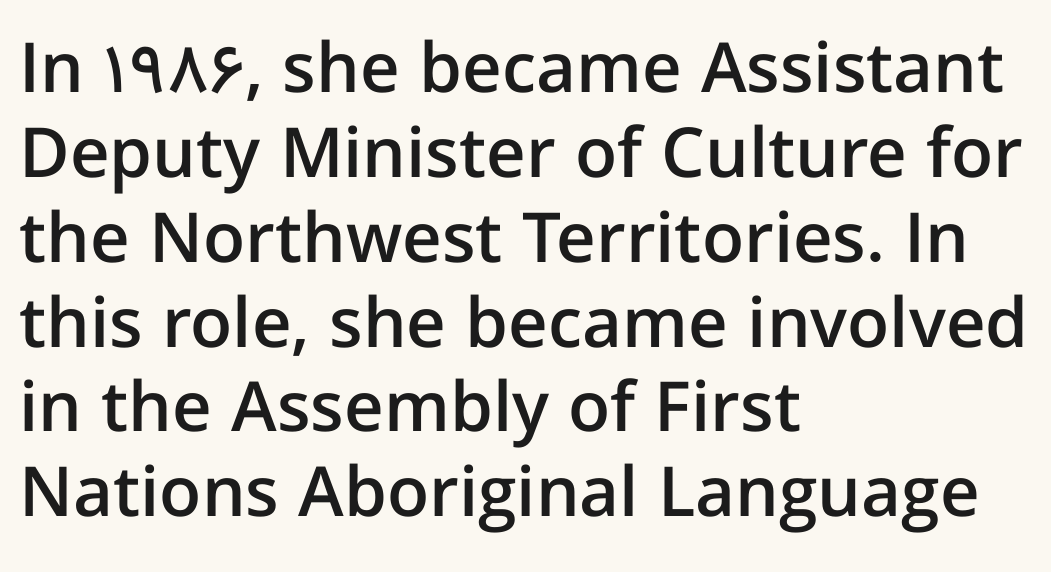
Line beginnings align vertically; line endings do not. Typesetter's note: demi weight, one step under bold. Varying glyph widths throughout — classic text-font behaviour. Type without underlining. The characters display no serif detailing; their extremities are plain.
